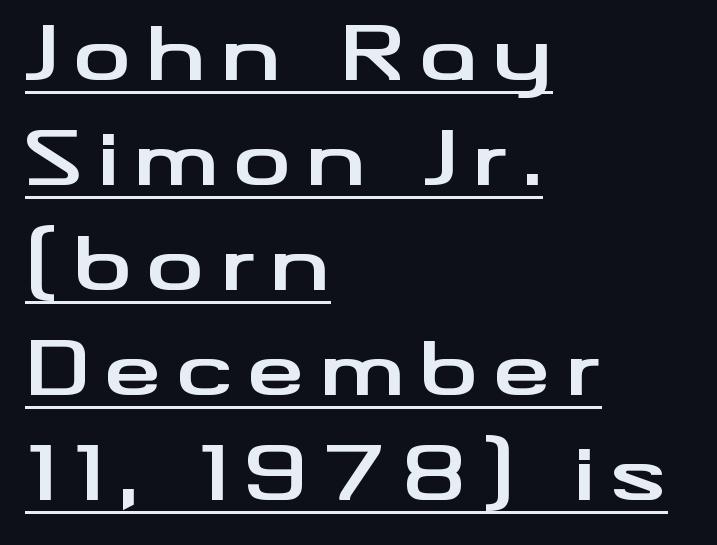
Note the varied advance widths — an 'i' is clearly narrower than an 'm'. The line-height multiplier appears to be the usual default. The font's upright variant was chosen for this text. Each word looks stretched out because of the extra space between its letters.
